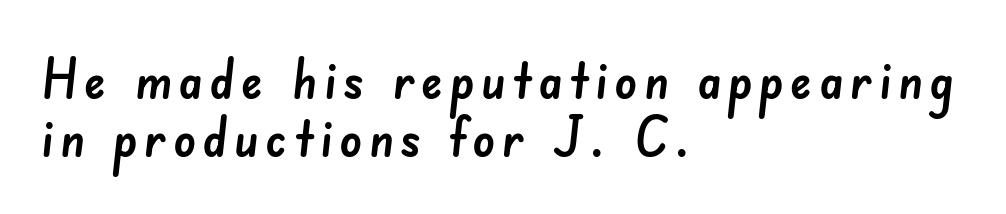
The image shows 56 px sans-serif type; set left-aligned, tight line spacing (1.04x), not underlined; low stroke contrast and a small x-height.
